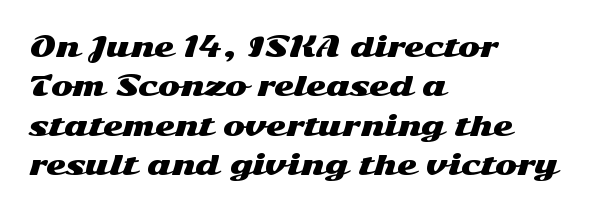
The image shows 26 px text type; set left-aligned, normal line spacing (1.51x), normal letter spacing, not underlined.
